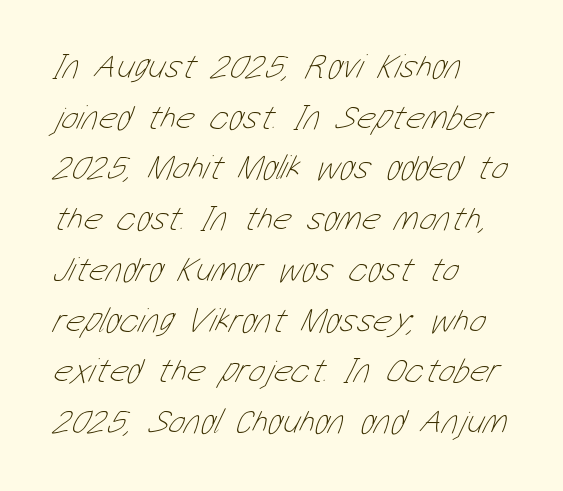
The image shows 35 px thin, condensed type; set left-aligned, normal line spacing (1.45x), normal letter spacing, not underlined; low stroke contrast and a medium x-height.
